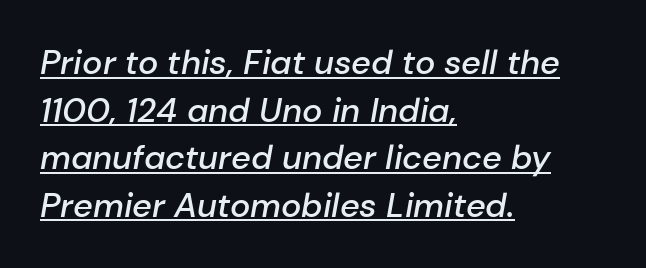
The image shows 34 px semibold type, italic (leaning right); set left-aligned, normal line spacing (1.4x), normal letter spacing, underlined; low stroke contrast and a medium x-height.
